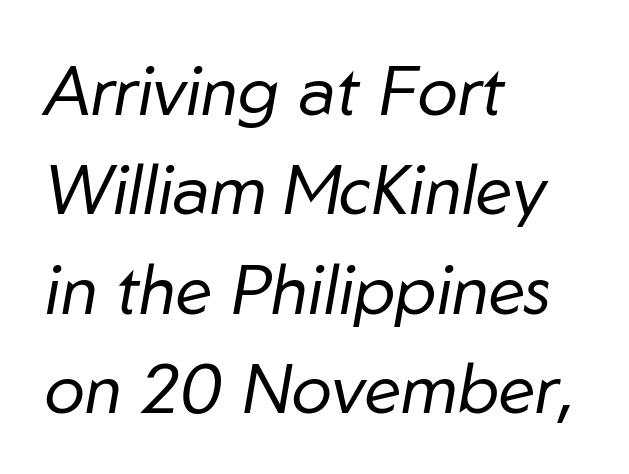
{"italic": "yes", "lean": "right", "slant_degrees": 10, "bold": "no", "weight": "regular", "width": "normal", "stroke_contrast": "low", "x_height": "medium", "monospaced": "no", "underline": "no", "align": "left", "line_spacing": "normal", "line_spacing_ratio": 1.46, "letter_spacing": "normal", "letter_spacing_em": 0.0, "glyph_px": 68}
